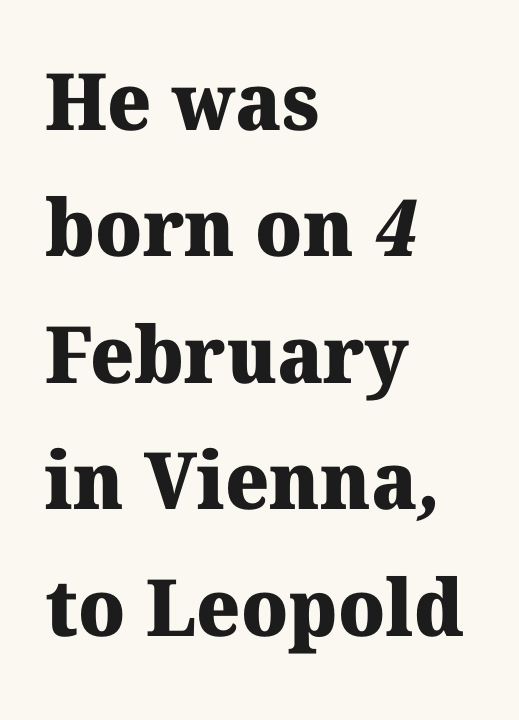
Glyph-to-glyph distance matches everyday printed text. Horizontally, the lines are justified to the leading edge only. This rendering features lettering with no underline. The rendering uses natural spacing where letterforms have individual widths. The face used here has the dense, thick strokes of a bold.
